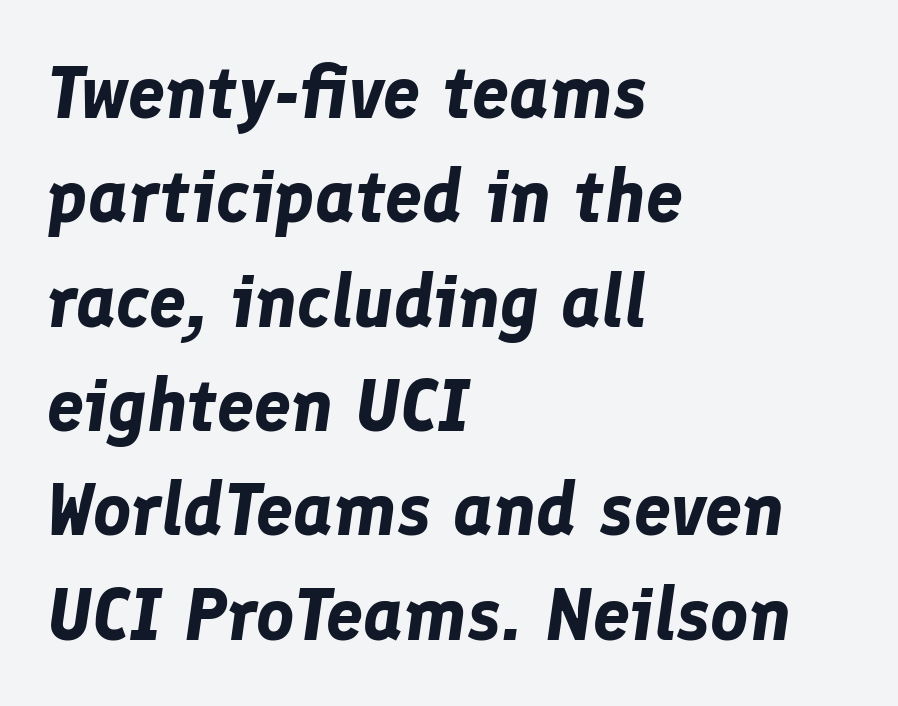
Q: Is the text bold? A: Yes.
Q: Is the text italic (slanted)? A: Yes, it leans right by about 8 degrees.
Q: Is the text underlined? A: No.
Q: How is the paragraph aligned? A: Left-aligned.
Q: Is the spacing between letters normal or unusually wide? A: Normal.
Q: Is the spacing between lines tight, normal or loose? A: Normal.
Q: Width (condensed, normal, or wide)? A: Normal.
Q: Stroke contrast? A: Low.
Q: x-height? A: Medium.
Q: Monospaced? A: No.
